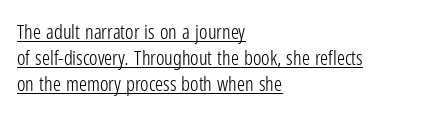
The image shows 20 px text type, upright; set left-aligned, normal line spacing (1.31x), normal letter spacing, underlined.
